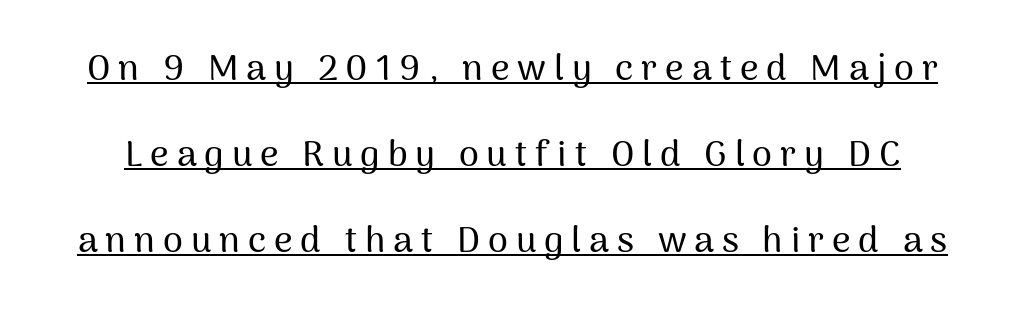
The image shows 36 px sans-serif type, upright; set loose line spacing (2.39x), unusually wide letter spacing (+0.22 em), underlined; medium stroke contrast and a medium x-height.
